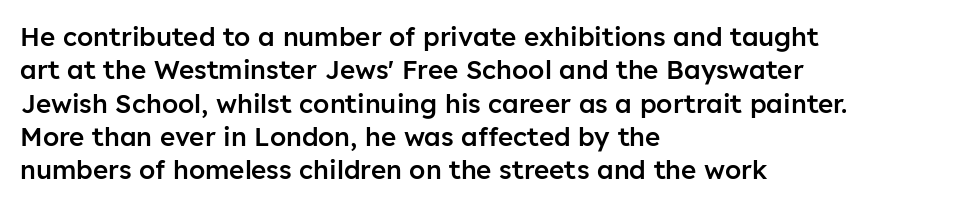
{"italic": "no", "bold": "semi", "underline": "no", "align": "left", "line_spacing": "normal", "line_spacing_ratio": 1.28, "letter_spacing": "normal", "letter_spacing_em": 0.0, "glyph_px": 26}
